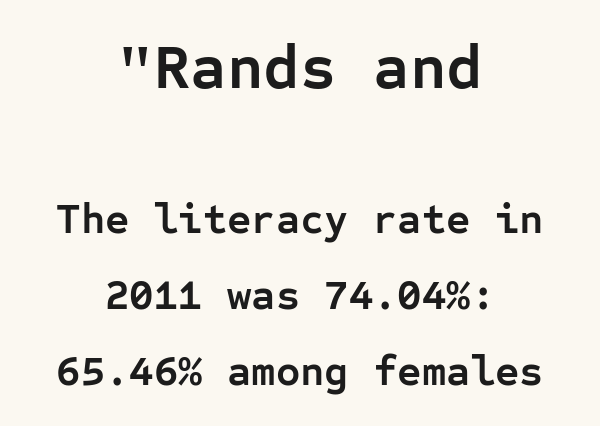
The lines are quadded center. Type size steps down from the first block to the second. The specimen omits any rule beneath the text block's lines. Its strokes are broad and dark, the hallmark of bold type. You could count columns in this text — the font is strictly monospaced. Letter spacing: default.
